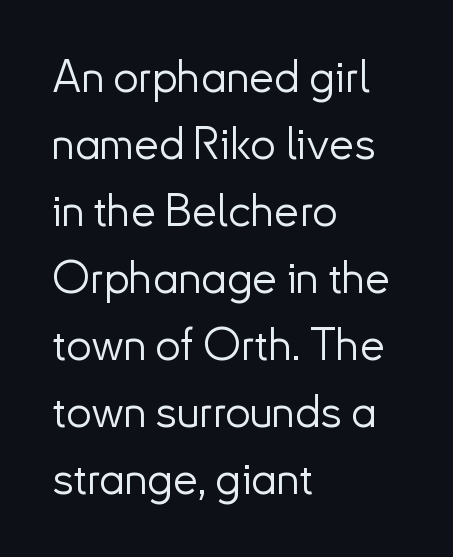
{"serif": "no", "italic": "no", "bold": "no", "weight": "light", "width": "normal", "stroke_contrast": "low", "x_height": "small", "monospaced": "no", "underline": "no", "align": "left", "line_spacing": "normal", "line_spacing_ratio": 1.49, "letter_spacing": "normal", "letter_spacing_em": 0.0, "glyph_px": 45}
